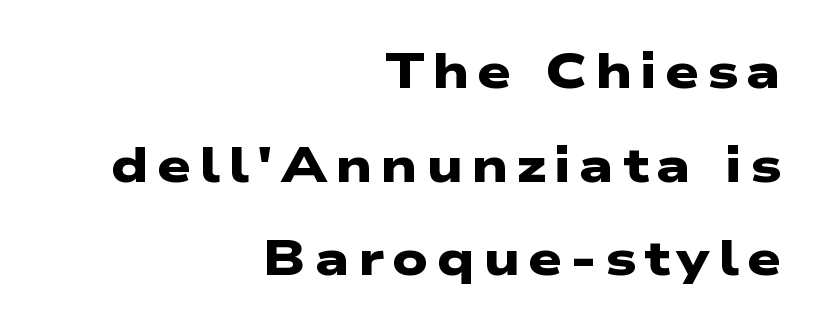
Leading is clearly above the norm, producing a sparse column. If you drew a ruler down the right edge, every line would touch it. A typesetter would label this face a sans. The space directly below the letters is spotless. A typesetter would call this proportional, since set widths differ per character.
